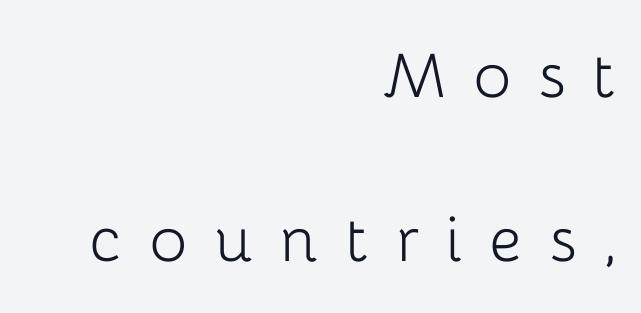
The line texture is sparse and dotted thanks to wide tracking. Serifs: no, the terminals of the letterforms are clean. Just letters on the line, the space beneath them empty. The rendering uses a large line-height, opening up the rows.
